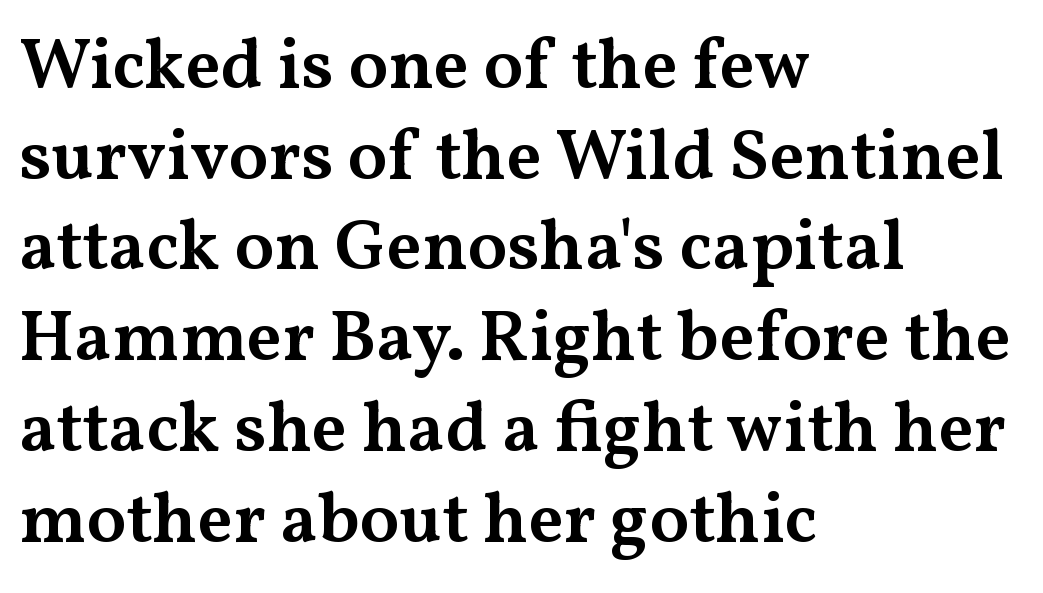
{"serif": "yes", "italic": "no", "bold": "semi", "weight": "semibold", "width": "wide", "stroke_contrast": "medium", "x_height": "medium", "monospaced": "no", "underline": "no", "align": "left", "line_spacing": "normal", "line_spacing_ratio": 1.26, "letter_spacing": "normal", "letter_spacing_em": 0.0, "glyph_px": 72}
